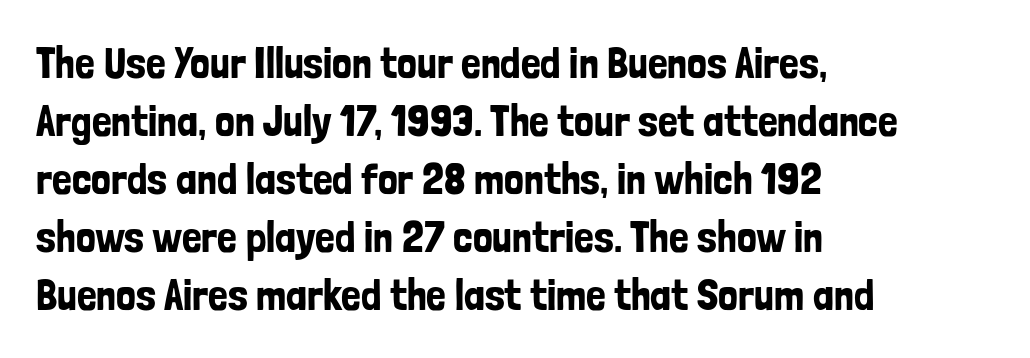
{"serif": "no", "italic": "no", "width": "condensed", "stroke_contrast": "low", "x_height": "medium", "monospaced": "no", "underline": "no", "align": "left", "line_spacing": "normal", "line_spacing_ratio": 1.32, "letter_spacing": "normal", "letter_spacing_em": 0.0, "glyph_px": 44}
